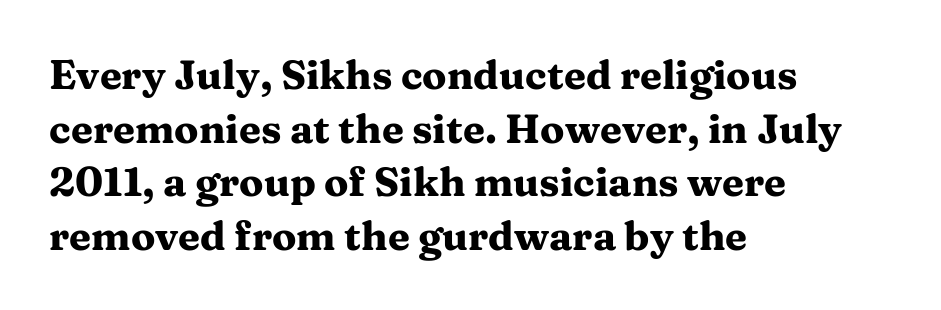
Q: Is the text bold? A: Yes.
Q: Is the text italic (slanted)? A: No, it is upright.
Q: Is the typeface a serif or a sans-serif typeface? A: Serif.
Q: Is the text underlined? A: No.
Q: How is the paragraph aligned? A: Left-aligned.
Q: Is the spacing between letters normal or unusually wide? A: Normal.
Q: Is the spacing between lines tight, normal or loose? A: Normal.
Q: Width (condensed, normal, or wide)? A: Wide.
Q: Stroke contrast? A: Medium.
Q: x-height? A: Medium.
Q: Monospaced? A: No.
